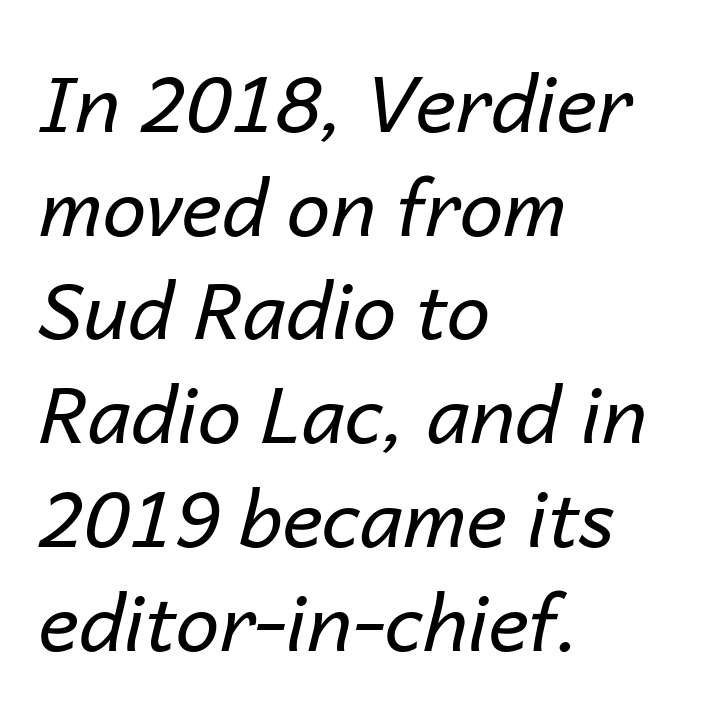
Quick note: underline off. Is the type slanted? Yes — the strokes lean at a clear angle. This rendering leaves character spacing at its baseline value. Vertical stems look standard width or narrower in stroke.
